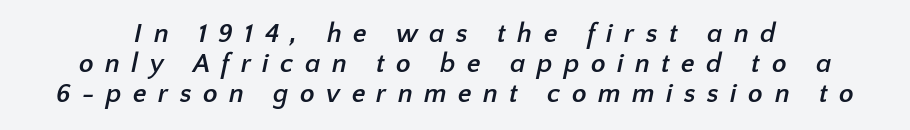
Is the type bold? Yes — the strokes are clearly thick and heavy. Honestly, there is no underline to notice here at all. This rendering widens character spacing well past its baseline value. Notice how descenders almost collide with the ascenders below — that's tight leading.
